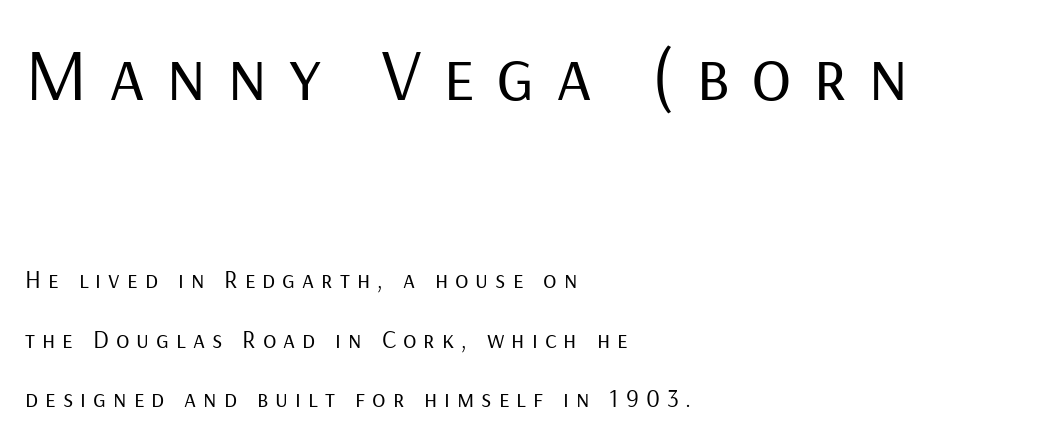
The passage shown is not bold in any degree. No italicization has been applied; the sample stays upright. The zone under the glyphs is completely vacant. The paragraph has a hard left edge and a soft right edge.
